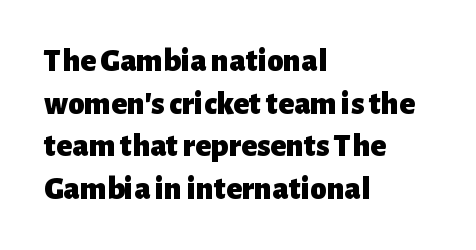
Q: Is the text bold? A: Yes.
Q: Is the text italic (slanted)? A: No, it is upright.
Q: Is the typeface a serif or a sans-serif typeface? A: Sans-serif.
Q: Is the text underlined? A: No.
Q: How is the paragraph aligned? A: Left-aligned.
Q: Is the spacing between letters normal or unusually wide? A: Normal.
Q: Is the spacing between lines tight, normal or loose? A: Normal.
Q: Width (condensed, normal, or wide)? A: Normal.
Q: Stroke contrast? A: Low.
Q: x-height? A: Medium.
Q: Monospaced? A: No.
